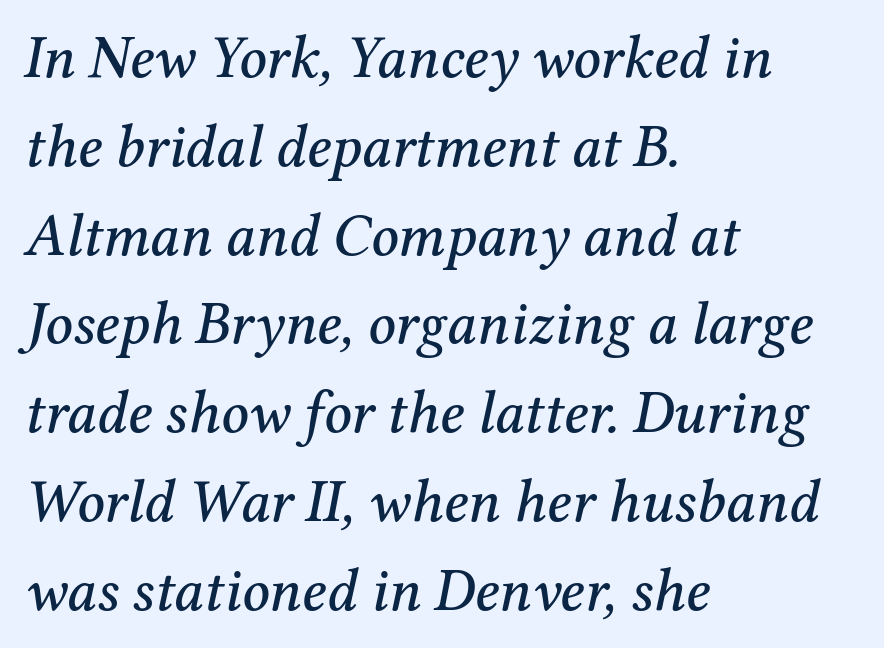
The image shows 60 px serif type, italic (leaning right); set left-aligned, normal line spacing (1.48x), normal letter spacing, not underlined; medium stroke contrast and a medium x-height.
